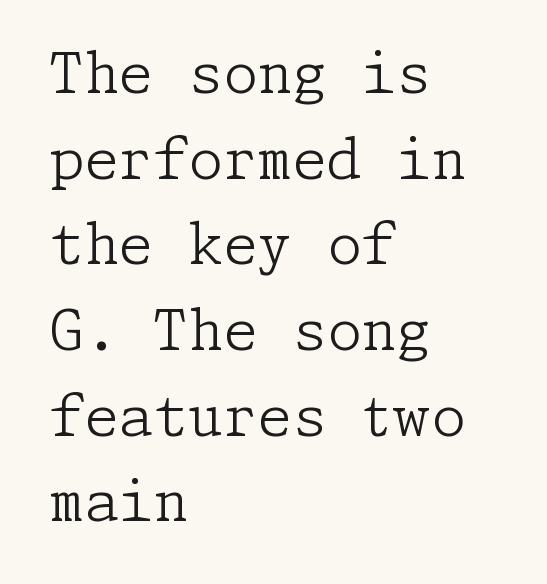
Q: Is the text bold? A: No.
Q: Is the text italic (slanted)? A: No, it is upright.
Q: Is the typeface a serif or a sans-serif typeface? A: Serif.
Q: Is the text underlined? A: No.
Q: How is the paragraph aligned? A: Left-aligned.
Q: Is the spacing between letters normal or unusually wide? A: Normal.
Q: Is the spacing between lines tight, normal or loose? A: Normal.
Q: Width (condensed, normal, or wide)? A: Normal.
Q: Stroke contrast? A: Low.
Q: x-height? A: Medium.
